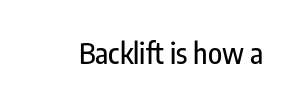
Q: Is the text italic (slanted)? A: No, it is upright.
Q: Is the typeface a serif or a sans-serif typeface? A: Sans-serif.
Q: Is the text underlined? A: No.
Q: Is the spacing between letters normal or unusually wide? A: Normal.
Q: Width (condensed, normal, or wide)? A: Condensed.
Q: Stroke contrast? A: Low.
Q: x-height? A: Medium.
Q: Monospaced? A: No.
